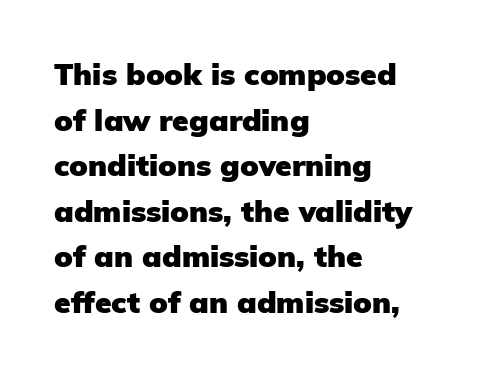
The image shows 30 px heavy sans-serif type, upright; set left-aligned, normal line spacing (1.52x), normal letter spacing, not underlined; low stroke contrast and a medium x-height.
